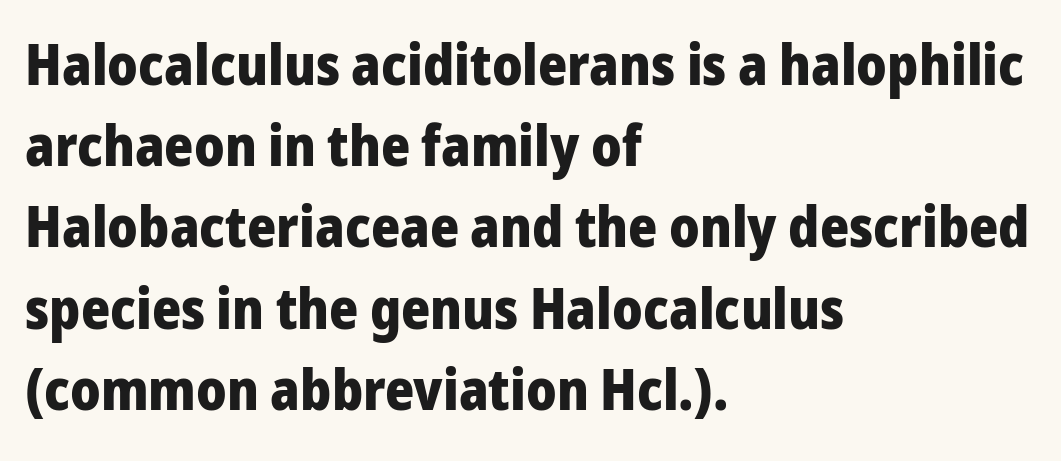
Q: Is the text bold? A: Yes.
Q: Is the text italic (slanted)? A: No, it is upright.
Q: Is the typeface a serif or a sans-serif typeface? A: Sans-serif.
Q: Is the text underlined? A: No.
Q: How is the paragraph aligned? A: Left-aligned.
Q: Is the spacing between letters normal or unusually wide? A: Normal.
Q: Is the spacing between lines tight, normal or loose? A: Normal.
Q: Width (condensed, normal, or wide)? A: Normal.
Q: Stroke contrast? A: Low.
Q: x-height? A: Medium.
Q: Monospaced? A: No.
